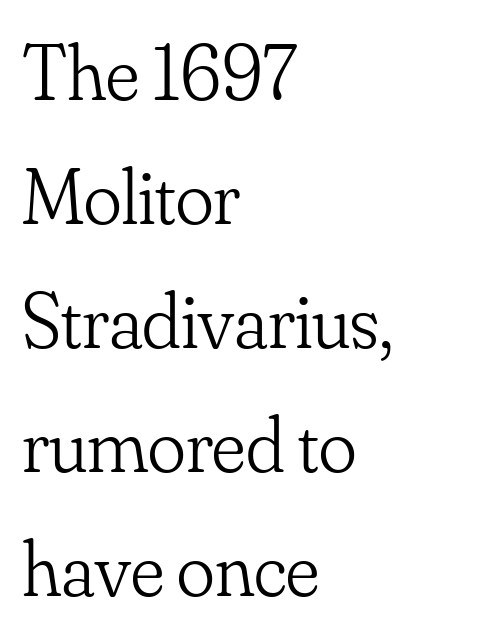
Q: Is the text bold? A: No.
Q: Is the text italic (slanted)? A: No, it is upright.
Q: Is the typeface a serif or a sans-serif typeface? A: Serif.
Q: Is the text underlined? A: No.
Q: How is the paragraph aligned? A: Left-aligned.
Q: Is the spacing between letters normal or unusually wide? A: Normal.
Q: Is the spacing between lines tight, normal or loose? A: Normal.
Q: Width (condensed, normal, or wide)? A: Normal.
Q: Stroke contrast? A: Low.
Q: x-height? A: Small.
Q: Monospaced? A: No.
